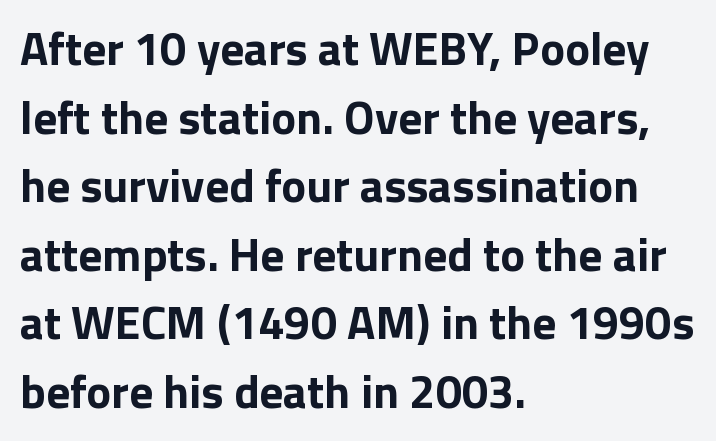
No word sits above an underline. If you drew a ruler down the left edge, every line would touch it. Compared with typical paragraphs, the rows here are spaced about the same. No feet cap the strokes, marking this as sans-serif type. You can tell it's not italic because the verticals are truly vertical.
